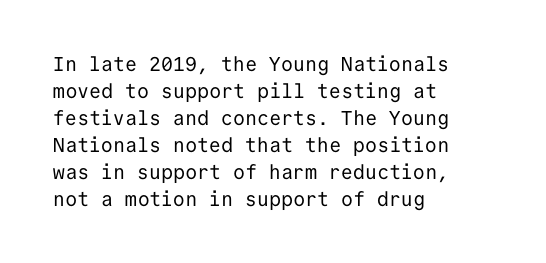
Q: Is the text bold? A: No.
Q: Is the text italic (slanted)? A: No, it is upright.
Q: Is the text underlined? A: No.
Q: How is the paragraph aligned? A: Left-aligned.
Q: Is the spacing between letters normal or unusually wide? A: Normal.
Q: Is the spacing between lines tight, normal or loose? A: Normal.
